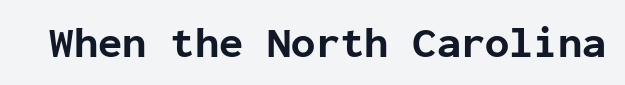
Q: Is the text bold? A: Yes.
Q: Is the text italic (slanted)? A: No, it is upright.
Q: Is the typeface a serif or a sans-serif typeface? A: Sans-serif.
Q: Is the text underlined? A: No.
Q: Is the spacing between letters normal or unusually wide? A: Normal.
Q: Width (condensed, normal, or wide)? A: Normal.
Q: Stroke contrast? A: Low.
Q: x-height? A: Medium.
Q: Monospaced? A: Yes.
